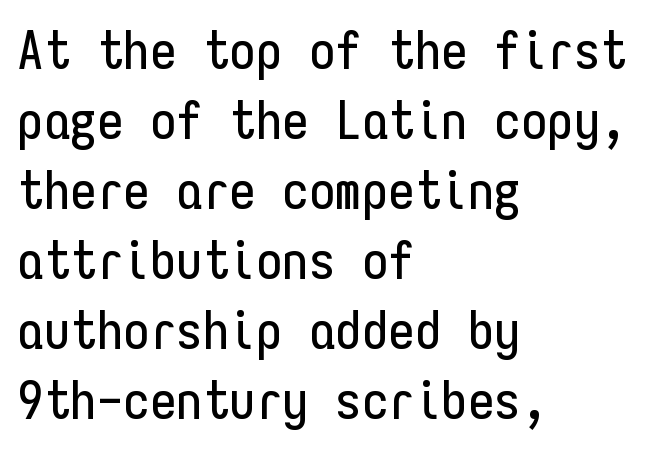
The image shows 53 px condensed sans-serif type, upright, monospaced; set left-aligned, normal line spacing (1.32x), normal letter spacing, not underlined; low stroke contrast and a medium x-height.
